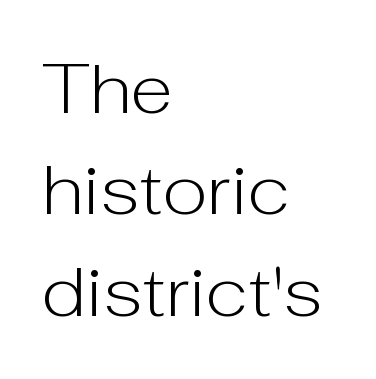
Nobody touched the tracking dial on this one. Nobody drew a line under any word here. The characters display no serif detailing; their extremities are plain. Short and long lines alike share a common starting point at left. This sample uses an upright cut, with every glyph sitting square on the baseline.
